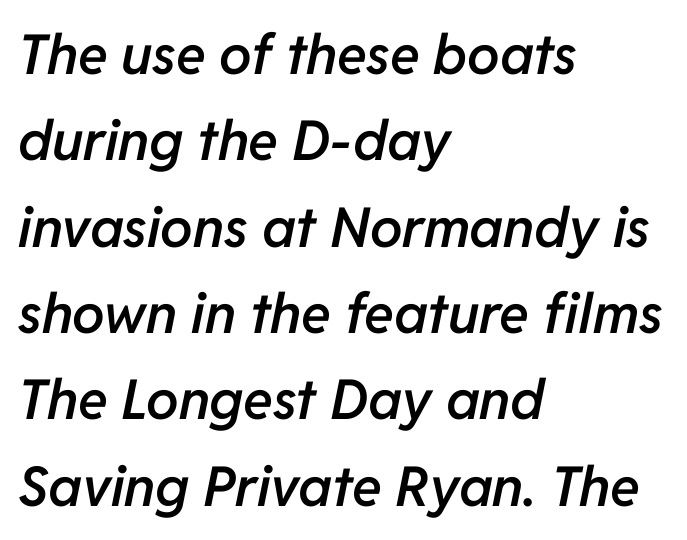
Q: Is the text bold? A: Semi-bold.
Q: Is the text italic (slanted)? A: Yes, it leans right by about 11 degrees.
Q: Is the text underlined? A: No.
Q: How is the paragraph aligned? A: Left-aligned.
Q: Is the spacing between letters normal or unusually wide? A: Normal.
Q: Is the spacing between lines tight, normal or loose? A: Normal.
Q: Width (condensed, normal, or wide)? A: Normal.
Q: Stroke contrast? A: Low.
Q: x-height? A: Medium.
Q: Monospaced? A: No.
